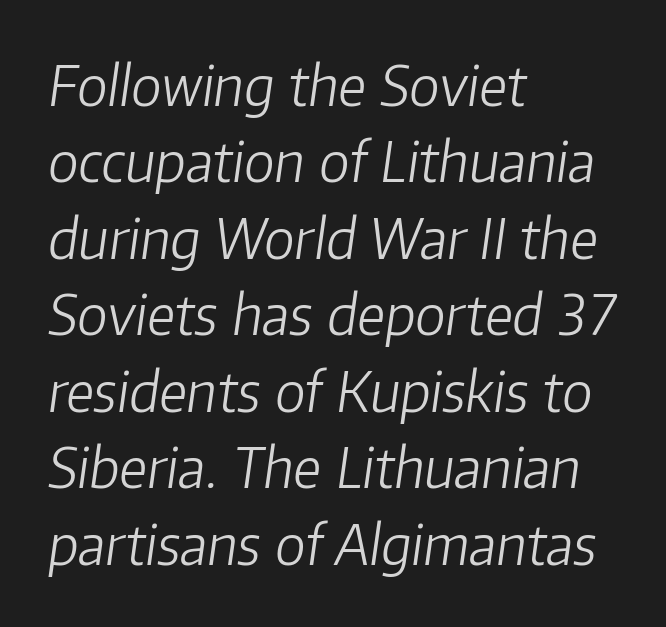
{"italic": "yes", "lean": "right", "slant_degrees": 8, "bold": "no", "weight": "light", "width": "normal", "stroke_contrast": "low", "x_height": "medium", "monospaced": "no", "underline": "no", "align": "left", "line_spacing": "normal", "line_spacing_ratio": 1.39, "letter_spacing": "normal", "letter_spacing_em": 0.0, "glyph_px": 55}
